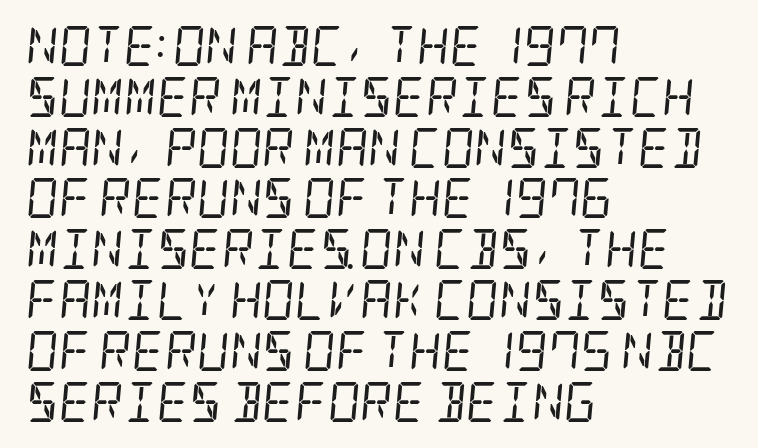
Compared with typical paragraphs, the rows here are spaced about the same. No letter is thick-stroked: the sample isn't bold. Quick note: underline off. The font family rendered here belongs to the serif group.
